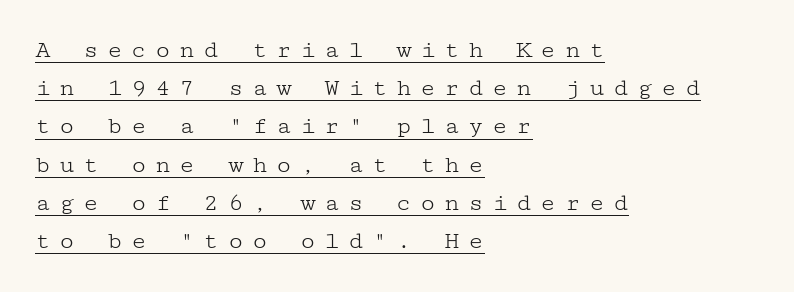
These lines stack with their left ends in a neat column. Students, observe the line beneath the letters — that is underlining. Style check: upright. The strokes are not fattened; the text isn't bold. What's the leading like? Ordinary, nothing unusual. How are the letters spaced? Widely, with obvious added tracking.
